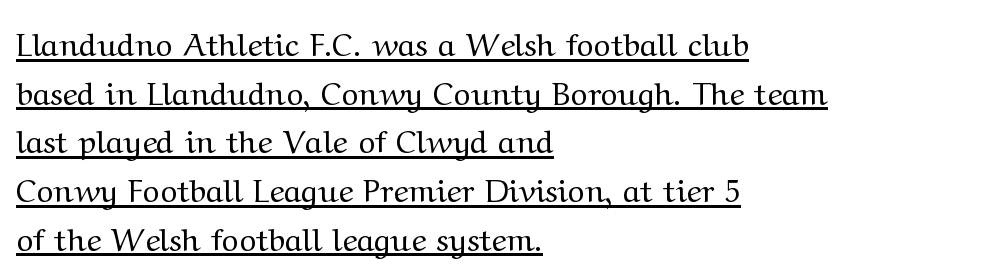
Q: Is the text bold? A: No.
Q: Is the text italic (slanted)? A: No, it is upright.
Q: Is the typeface a serif or a sans-serif typeface? A: Serif.
Q: Is the text underlined? A: Yes.
Q: How is the paragraph aligned? A: Left-aligned.
Q: Is the spacing between letters normal or unusually wide? A: Normal.
Q: Is the spacing between lines tight, normal or loose? A: Normal.
Q: Width (condensed, normal, or wide)? A: Wide.
Q: Stroke contrast? A: Medium.
Q: x-height? A: Medium.
Q: Monospaced? A: No.
